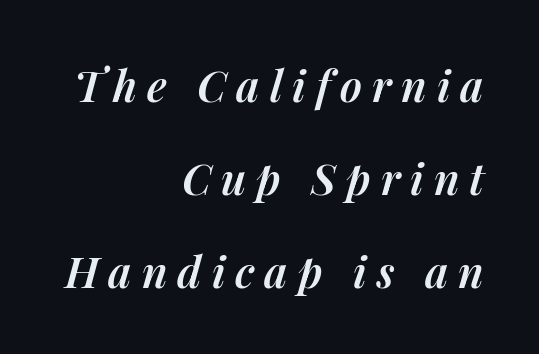
{"italic": "yes", "lean": "right", "slant_degrees": 14, "bold": "semi", "weight": "semibold", "width": "normal", "stroke_contrast": "medium", "x_height": "medium", "monospaced": "no", "underline": "no", "align": "right", "line_spacing": "loose", "line_spacing_ratio": 2.16, "letter_spacing": "wide", "letter_spacing_em": 0.23, "glyph_px": 43}
